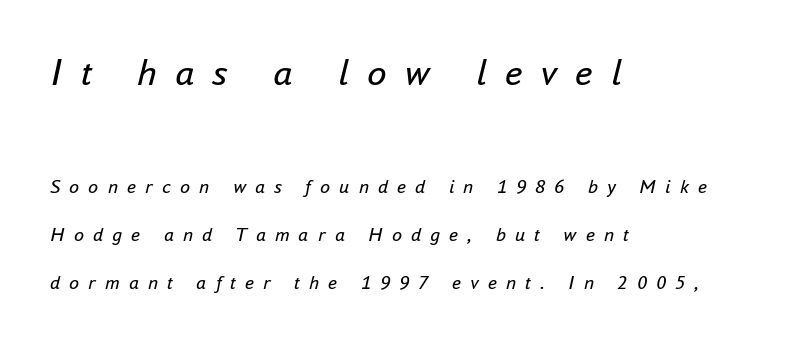
The image shows 39 px regular-weight type, italic (leaning right); set left-aligned, loose line spacing (2.4x), unusually wide letter spacing (+0.46 em), not underlined; the first (top) block is 1.95x larger; low stroke contrast and a small x-height.
